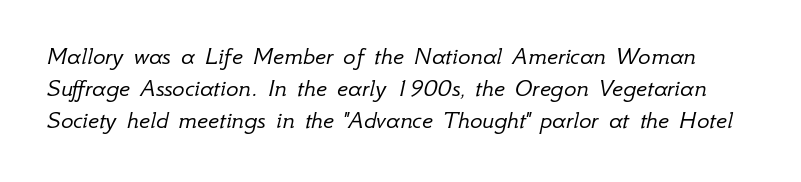
The image shows 26 px text type, italic (leaning right); set line spacing 1.24x, normal letter spacing, not underlined.
